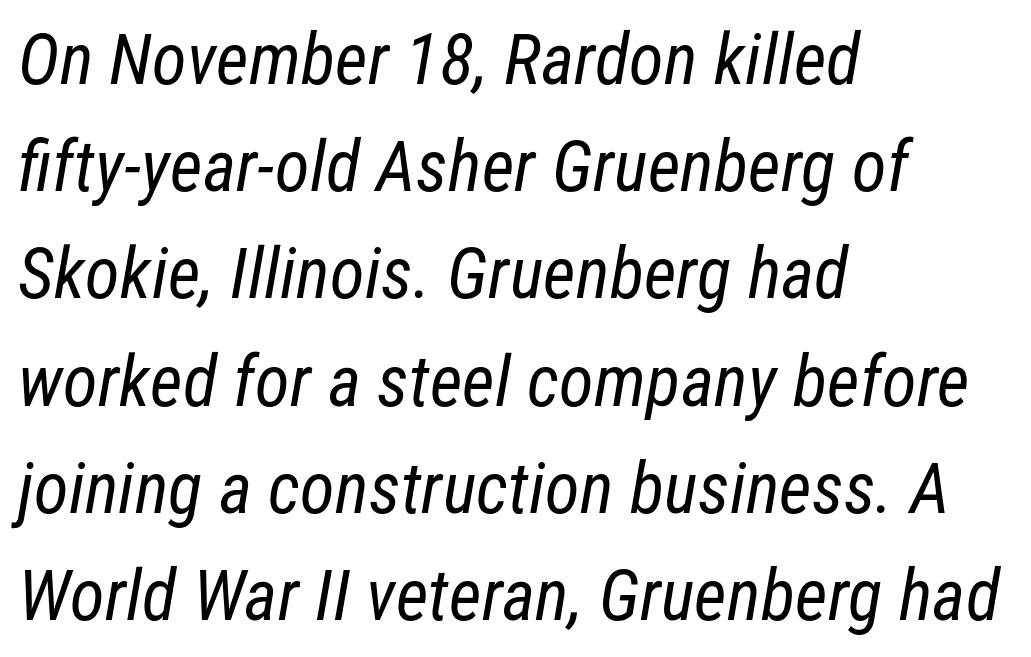
The face used here is proportionally spaced, like ordinary book or web type. Serifs: no, the terminals of the letterforms are clean. This rendering features lettering with no underline. Observe the ordinary spacing: letters are neighbours, not strangers.
